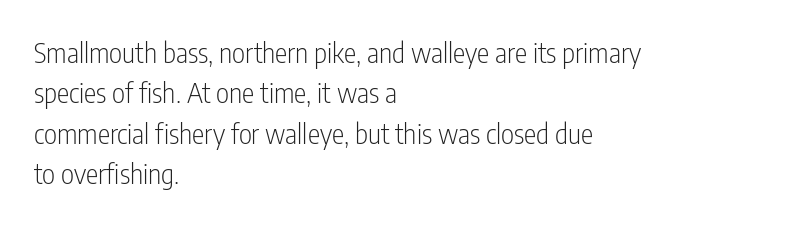
Ascenders rise straight up at ninety degrees. Horizontally, the lines are justified to the leading edge only. The passage shown is typed in a proportional face where columns would drift. Rows of type keep a routine distance in the vertical direction.
